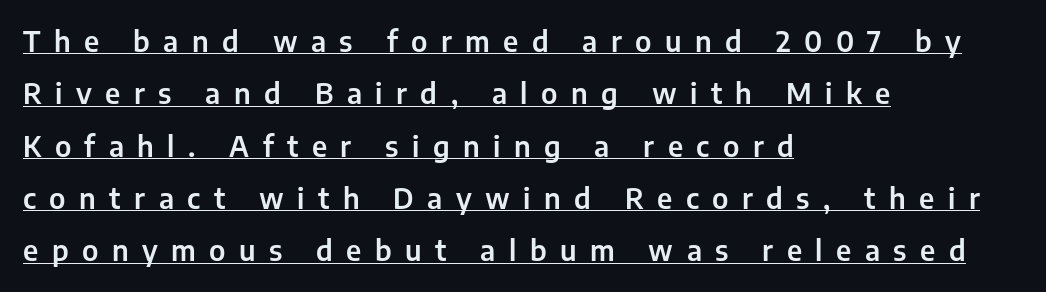
The image shows 28 px sans-serif type, upright; set left-aligned, line spacing 1.87x, unusually wide letter spacing (+0.48 em), underlined; low stroke contrast and a medium x-height.
